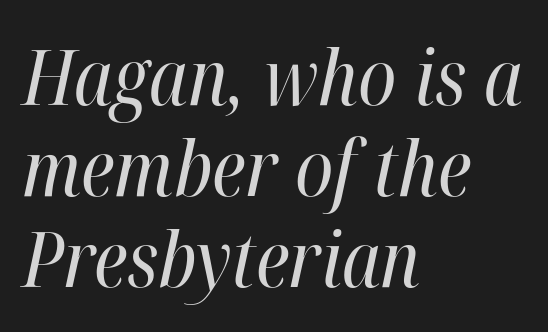
Q: Is the text bold? A: No.
Q: Is the text italic (slanted)? A: Yes, it leans right by about 12 degrees.
Q: Is the text underlined? A: No.
Q: How is the paragraph aligned? A: Left-aligned.
Q: Is the spacing between letters normal or unusually wide? A: Normal.
Q: Width (condensed, normal, or wide)? A: Condensed.
Q: Stroke contrast? A: High.
Q: x-height? A: Medium.
Q: Monospaced? A: No.
